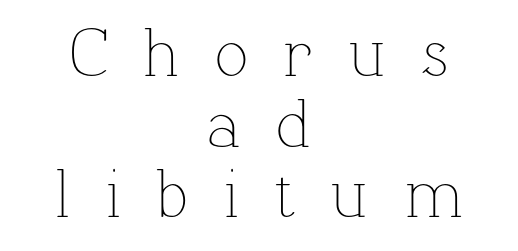
What's the leading like? Squeezed, with rows nearly overlapping. Do the characters align in a grid? No, the font is proportional. Italic? Not at all — the glyphs are vertical. Stroke mass is kept to a normal reading level or below. This sample uses expanded letter spacing, leaving extra air between glyphs. The rendering positions every line midway between the sides.
